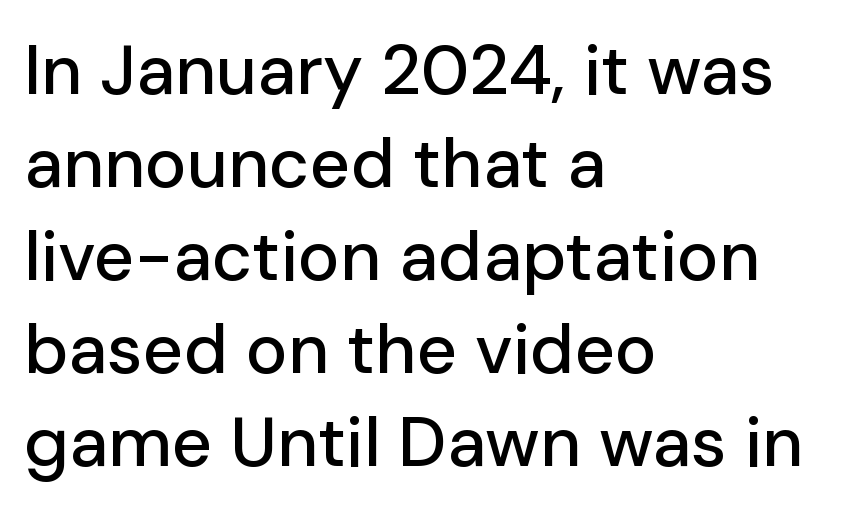
{"serif": "no", "italic": "no", "width": "normal", "stroke_contrast": "low", "x_height": "medium", "monospaced": "no", "underline": "no", "align": "left", "line_spacing": "normal", "line_spacing_ratio": 1.33, "letter_spacing": "normal", "letter_spacing_em": 0.0, "glyph_px": 70}
